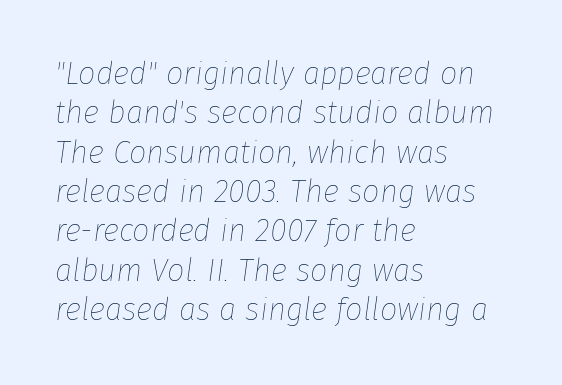
{"italic": "yes", "lean": "right", "slant_degrees": 8, "bold": "no", "weight": "thin", "width": "normal", "stroke_contrast": "low", "x_height": "medium", "monospaced": "no", "underline": "no", "align": "left", "line_spacing": "normal", "line_spacing_ratio": 1.27, "letter_spacing": "normal", "letter_spacing_em": 0.0, "glyph_px": 31}
